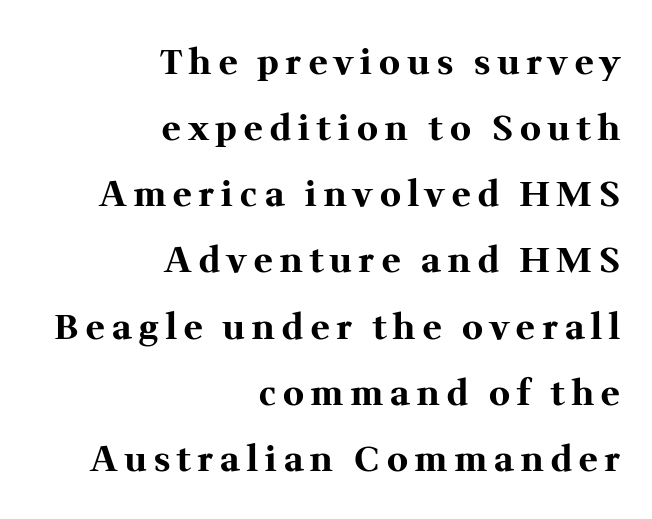
Think of a printed novel: that variable character pitch is what you see here. Bold? Absolutely — the strokes are thick and heavy. Stroke terminals: seriffed. The specimen omits any rule beneath the text block's lines. There is plenty of visible air inserted between adjacent glyphs. Upright lettering throughout.
